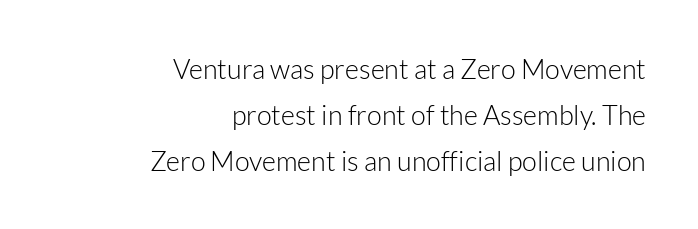
The image shows 27 px text type, upright; set right-aligned, normal line spacing (1.7x), normal letter spacing, not underlined.
